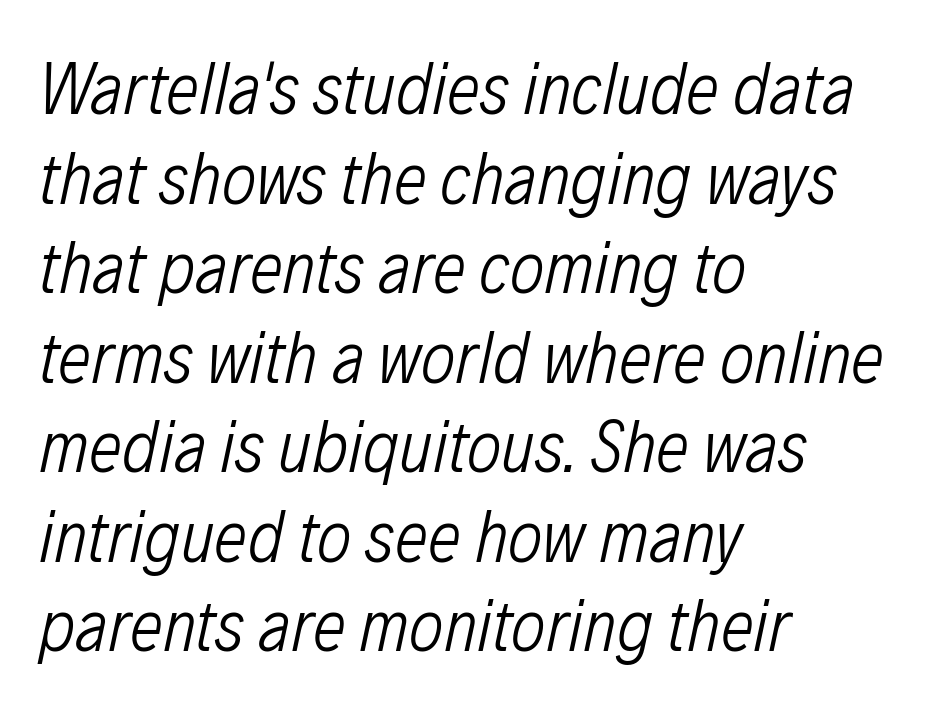
Q: Is the text bold? A: No.
Q: Is the text italic (slanted)? A: Yes, it leans right by about 12 degrees.
Q: Is the text underlined? A: No.
Q: How is the paragraph aligned? A: Left-aligned.
Q: Is the spacing between letters normal or unusually wide? A: Normal.
Q: Width (condensed, normal, or wide)? A: Condensed.
Q: Stroke contrast? A: Low.
Q: x-height? A: Medium.
Q: Monospaced? A: No.
